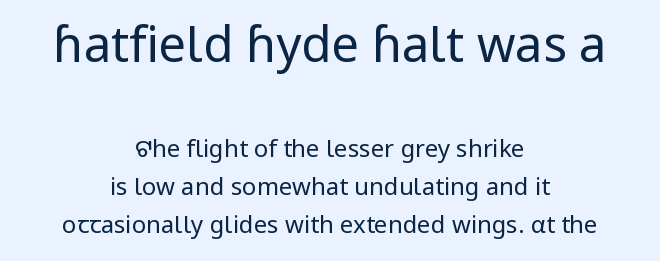
Q: Is the text bold? A: No.
Q: Is the text italic (slanted)? A: No, it is upright.
Q: Is the typeface a serif or a sans-serif typeface? A: Sans-serif.
Q: Is the text underlined? A: No.
Q: How is the paragraph aligned? A: Centered.
Q: Is the spacing between letters normal or unusually wide? A: Normal.
Q: Is the spacing between lines tight, normal or loose? A: Normal.
Q: Which block of text is set in a larger size, the first (top) or the second (bottom)? A: The first (top) one.
Q: Width (condensed, normal, or wide)? A: Normal.
Q: Stroke contrast? A: Low.
Q: x-height? A: Medium.
Q: Monospaced? A: No.
